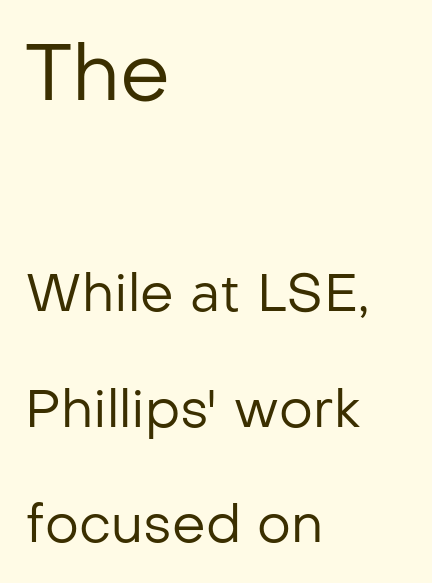
Q: Is the text bold? A: No.
Q: Is the text italic (slanted)? A: No, it is upright.
Q: Is the typeface a serif or a sans-serif typeface? A: Sans-serif.
Q: Is the text underlined? A: No.
Q: How is the paragraph aligned? A: Left-aligned.
Q: Is the spacing between letters normal or unusually wide? A: Normal.
Q: Is the spacing between lines tight, normal or loose? A: Loose.
Q: Which block of text is set in a larger size, the first (top) or the second (bottom)? A: The first (top) one.
Q: Width (condensed, normal, or wide)? A: Normal.
Q: Stroke contrast? A: Low.
Q: x-height? A: Medium.
Q: Monospaced? A: No.
